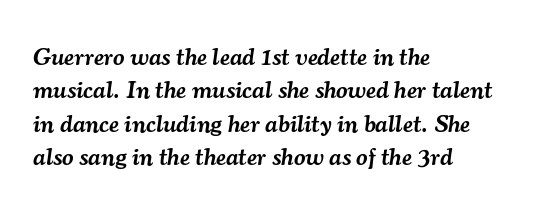
The line texture is even and compact thanks to regular tracking. The rendering uses a semibold face; strokes are thickened but not to full bold. One glance says typical: line gaps are just what's usual. Nobody drew a line under any word here. Visually the block forms a straight wall on the left and a jagged coastline on the right.
